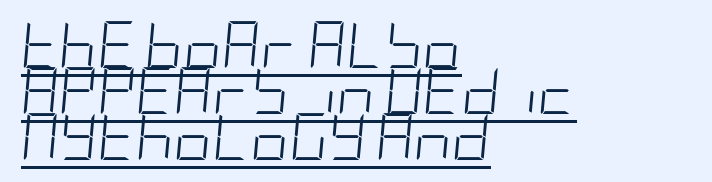
The image shows 47 px light, condensed type, italic (leaning right); set left-aligned, tight line spacing (0.98x), normal letter spacing, underlined; low stroke contrast and a large x-height.
